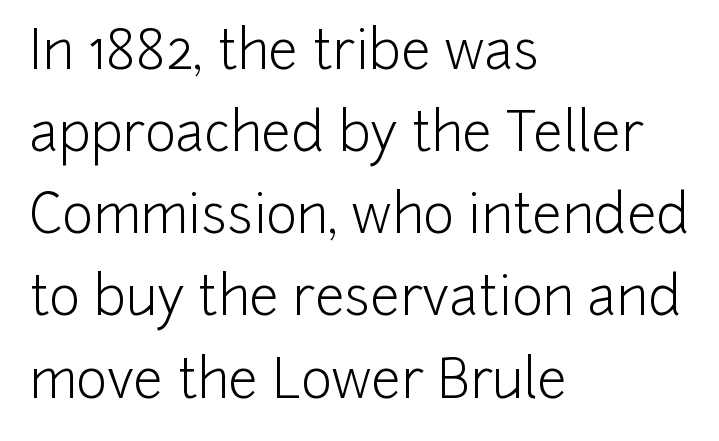
The image shows 53 px light sans-serif type, upright; set left-aligned, normal line spacing (1.55x), normal letter spacing, not underlined; low stroke contrast and a medium x-height.
